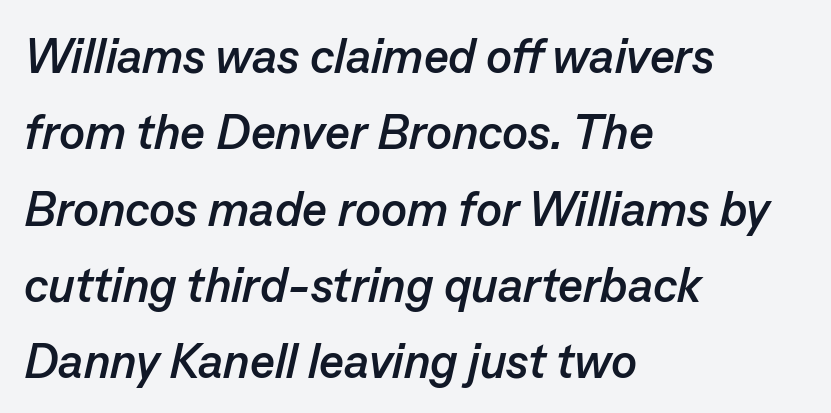
{"italic": "yes", "lean": "right", "slant_degrees": 13, "bold": "yes", "weight": "semibold", "width": "normal", "stroke_contrast": "low", "x_height": "medium", "monospaced": "no", "underline": "no", "align": "left", "line_spacing": "normal", "line_spacing_ratio": 1.59, "letter_spacing": "normal", "letter_spacing_em": 0.0, "glyph_px": 48}
